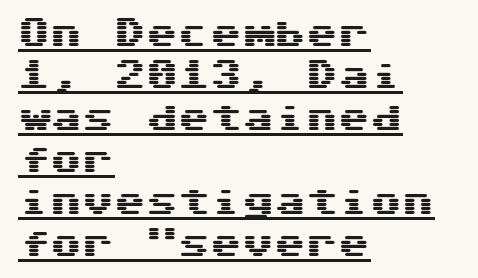
The image shows 32 px wide sans-serif type, upright; set left-aligned, normal line spacing (1.31x), normal letter spacing, underlined; medium stroke contrast and a medium x-height.
